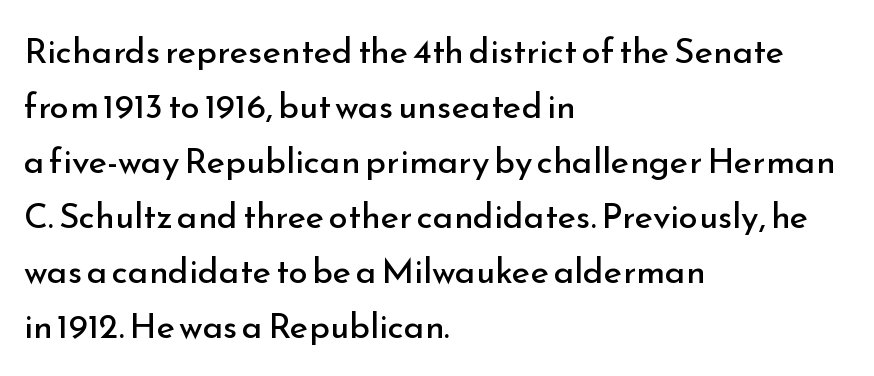
Q: Is the text bold? A: No.
Q: Is the text italic (slanted)? A: No, it is upright.
Q: Is the typeface a serif or a sans-serif typeface? A: Sans-serif.
Q: Is the text underlined? A: No.
Q: How is the paragraph aligned? A: Left-aligned.
Q: Is the spacing between letters normal or unusually wide? A: Normal.
Q: Is the spacing between lines tight, normal or loose? A: Normal.
Q: Width (condensed, normal, or wide)? A: Normal.
Q: Stroke contrast? A: Low.
Q: x-height? A: Small.
Q: Monospaced? A: No.
